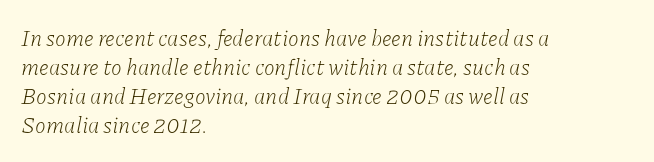
Q: Is the text bold? A: No.
Q: Is the text italic (slanted)? A: Yes, it leans right by about 11 degrees.
Q: Is the text underlined? A: No.
Q: How is the paragraph aligned? A: Left-aligned.
Q: Is the spacing between letters normal or unusually wide? A: Normal.
Q: Is the spacing between lines tight, normal or loose? A: Normal.
